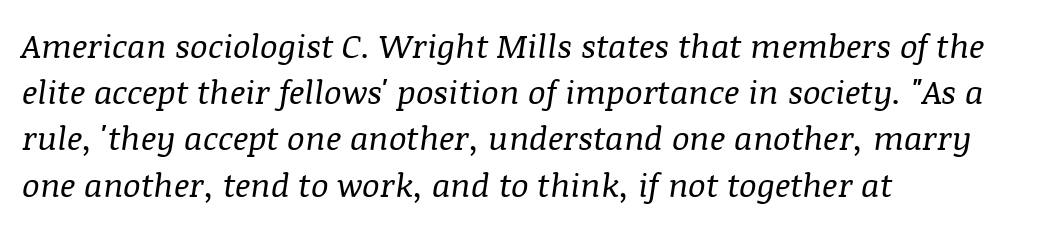
Baseline-to-baseline distance is the conventional proportion of letter height. Letterform terminals end in serifs throughout the passage. Casual observation: everything's shoved over to the left. This is oblique type, the kind used for emphasis or titles.
